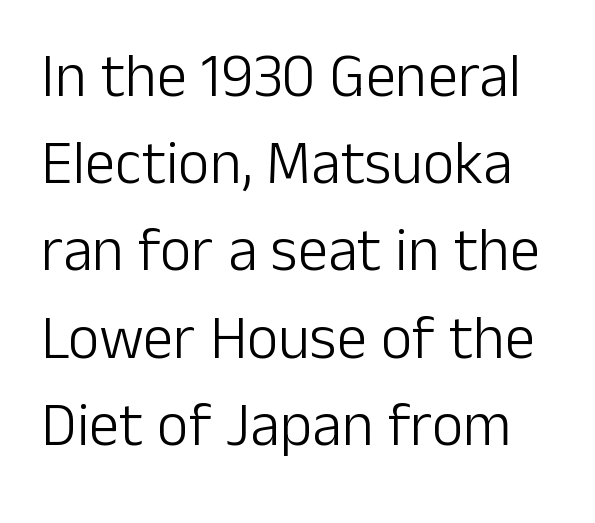
The image shows 61 px light sans-serif type, upright; set normal line spacing (1.43x), normal letter spacing, not underlined; low stroke contrast and a medium x-height.
